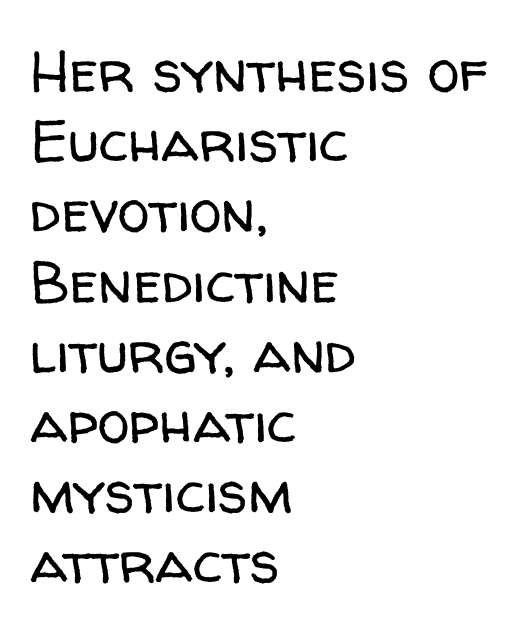
The image shows 58 px regular-weight sans-serif type, upright; set left-aligned, line spacing 1.21x, normal letter spacing, not underlined; low stroke contrast and a medium x-height.
